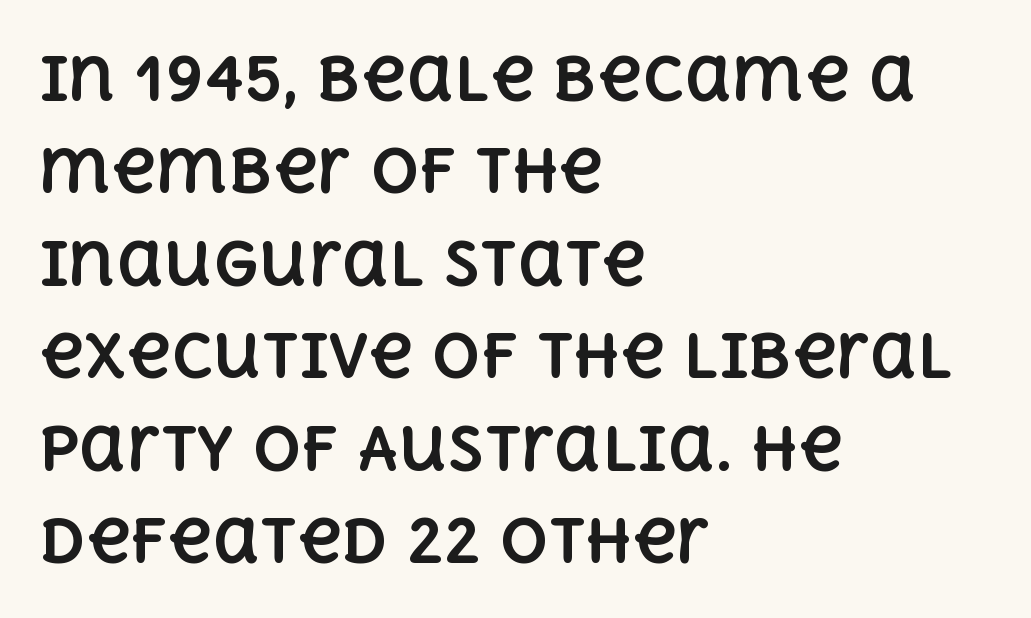
The image shows 60 px bold type, upright; set left-aligned, normal line spacing (1.54x), normal letter spacing, not underlined; a large x-height.
